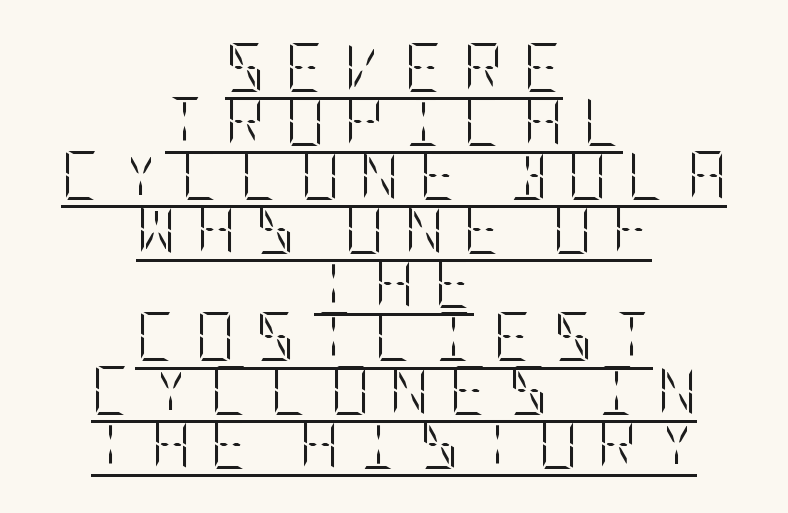
{"italic": "no", "bold": "no", "weight": "light", "width": "condensed", "stroke_contrast": "low", "x_height": "large", "underline": "yes", "align": "center", "line_spacing": "tight", "line_spacing_ratio": 1.1, "letter_spacing": "wide", "letter_spacing_em": 0.4, "glyph_px": 49}
